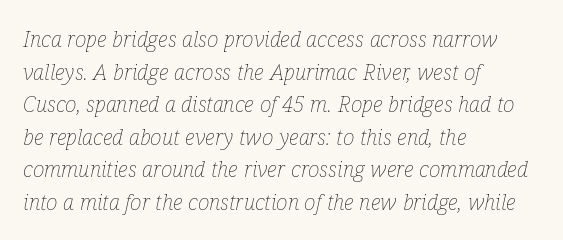
{"italic": "yes", "lean": "right", "slant_degrees": 12, "bold": "no", "underline": "no", "align": "left", "line_spacing": "normal", "line_spacing_ratio": 1.48, "letter_spacing": "normal", "letter_spacing_em": 0.0, "glyph_px": 22}
